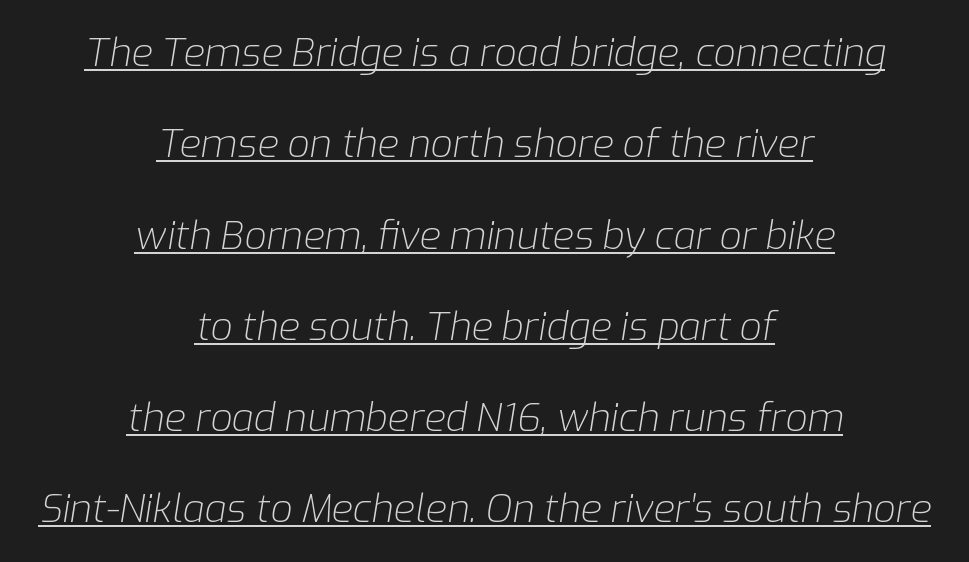
The image shows 39 px light type, italic (leaning right); set centered, loose line spacing (2.34x), normal letter spacing, underlined; low stroke contrast and a medium x-height.
